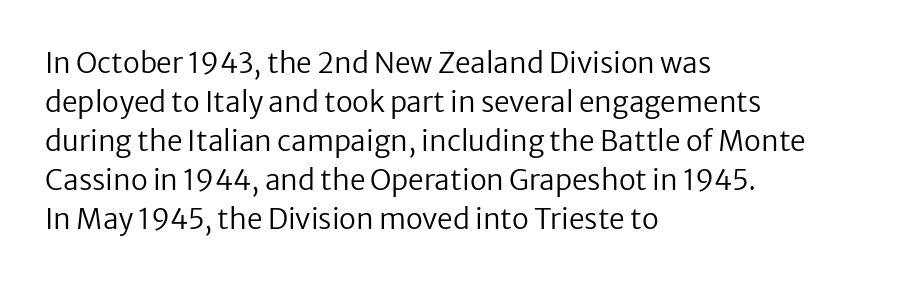
Leftover space on each line is placed entirely after the last word. This rendering leaves character spacing at its baseline value. Quick note: not italic, upright. The specimen omits any rule beneath the text block's lines. The rendering uses a moderate line-height, typical for paragraphs.
